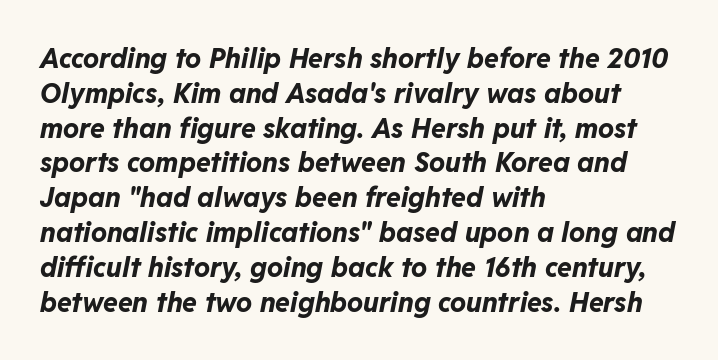
The image shows 27 px bold type, italic (leaning right); set left-aligned, normal line spacing (1.29x), normal letter spacing, not underlined.
